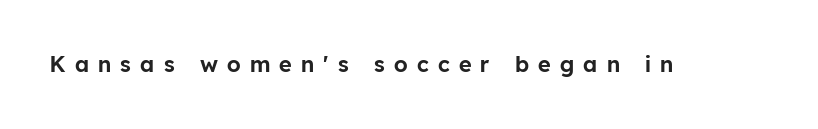
Short note: letters widely spaced. Characters remain perfectly vertical along every line. The strip under each line holds only bare page.
